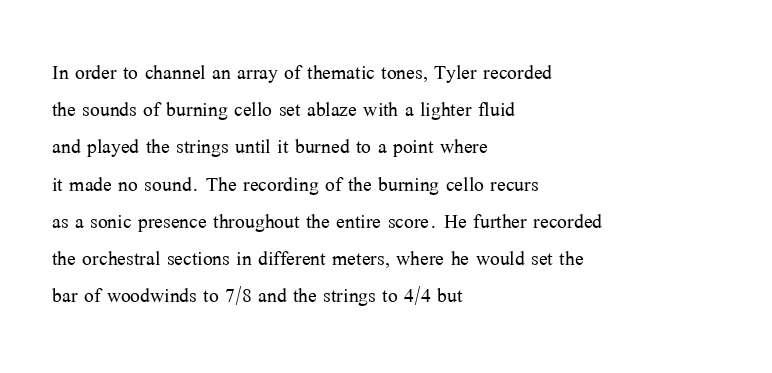
{"italic": "no", "bold": "no", "underline": "no", "align": "left", "line_spacing": "normal", "line_spacing_ratio": 1.43, "letter_spacing": "normal", "letter_spacing_em": 0.0, "glyph_px": 26}
